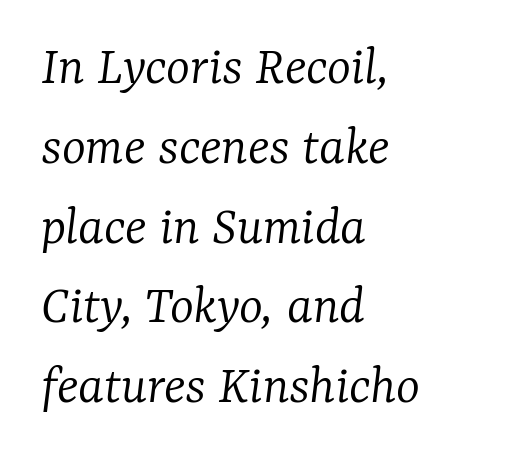
Q: Is the text bold? A: No.
Q: Is the text italic (slanted)? A: Yes, it leans right by about 7 degrees.
Q: Is the typeface a serif or a sans-serif typeface? A: Serif.
Q: Is the text underlined? A: No.
Q: How is the paragraph aligned? A: Left-aligned.
Q: Is the spacing between letters normal or unusually wide? A: Normal.
Q: Is the spacing between lines tight, normal or loose? A: Normal.
Q: Width (condensed, normal, or wide)? A: Normal.
Q: Stroke contrast? A: Low.
Q: x-height? A: Medium.
Q: Monospaced? A: No.
